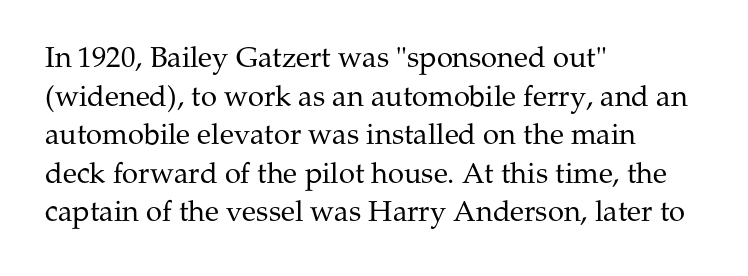
{"serif": "yes", "italic": "no", "bold": "no", "weight": "regular", "width": "normal", "stroke_contrast": "medium", "x_height": "medium", "monospaced": "no", "underline": "no", "align": "left", "line_spacing": "normal", "line_spacing_ratio": 1.33, "letter_spacing": "normal", "letter_spacing_em": 0.0, "glyph_px": 29}
